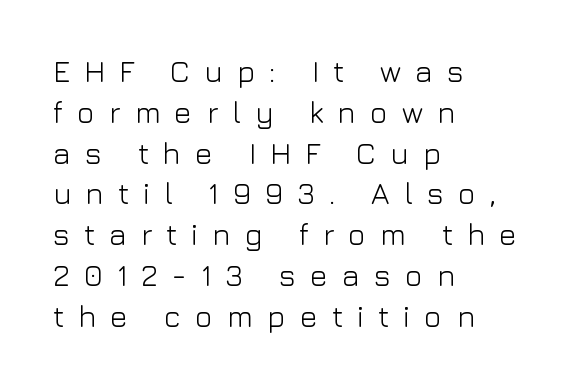
{"serif": "no", "italic": "no", "bold": "no", "weight": "light", "width": "normal", "stroke_contrast": "low", "x_height": "medium", "monospaced": "no", "underline": "no", "align": "left", "line_spacing": "normal", "line_spacing_ratio": 1.36, "letter_spacing": "wide", "letter_spacing_em": 0.47, "glyph_px": 30}
